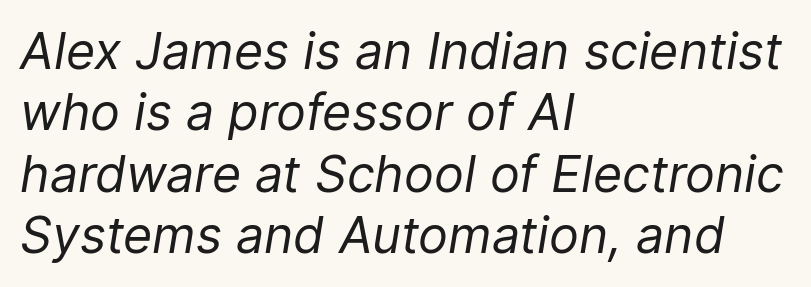
{"italic": "yes", "lean": "right", "slant_degrees": 9, "bold": "no", "weight": "regular", "width": "normal", "stroke_contrast": "low", "x_height": "medium", "monospaced": "no", "underline": "no", "align": "left", "line_spacing_ratio": 1.23, "letter_spacing": "normal", "letter_spacing_em": 0.0, "glyph_px": 50}
